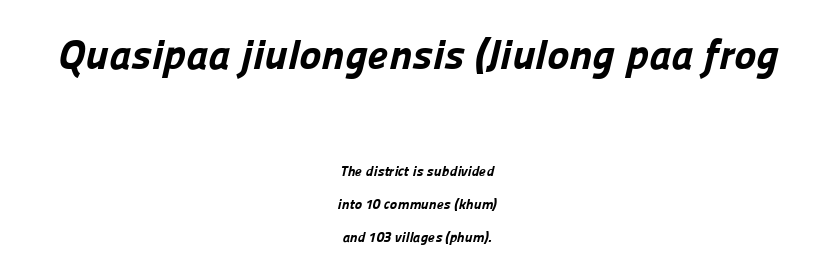
The lines are spread far apart with generous leading. Each word holds together tightly as a unit, with standard inter-letter gaps. Typesetter's note: full bold, strokes at maximum text heaviness. Looks like regular typesetting: each glyph gets only the width it needs. The earlier block is typeset at a bigger size than the later block.
